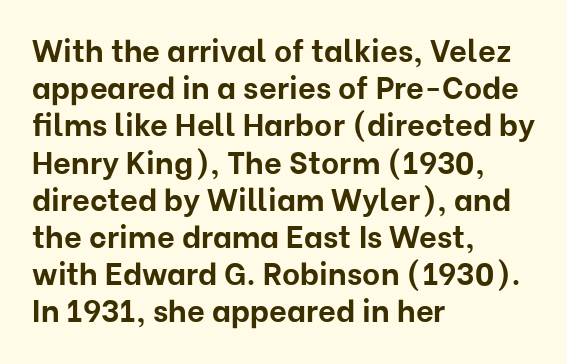
Q: Is the text bold? A: Yes.
Q: Is the text italic (slanted)? A: No, it is upright.
Q: Is the typeface a serif or a sans-serif typeface? A: Sans-serif.
Q: Is the text underlined? A: No.
Q: How is the paragraph aligned? A: Left-aligned.
Q: Is the spacing between letters normal or unusually wide? A: Normal.
Q: Width (condensed, normal, or wide)? A: Normal.
Q: Stroke contrast? A: Low.
Q: x-height? A: Medium.
Q: Monospaced? A: No.
